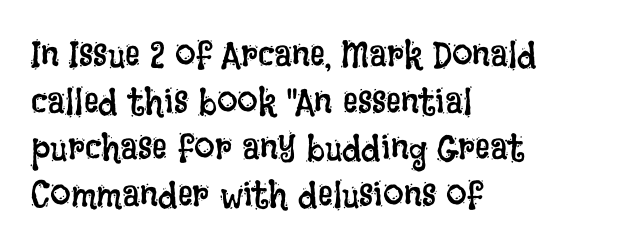
Clear beneath every line of the passage. Ink coverage per letter is moderate at most. If you drew a ruler down the left edge, every line would touch it. A roman cut, with each character standing at attention. Summary of vertical rhythm: regular, with standard interline spacing.
